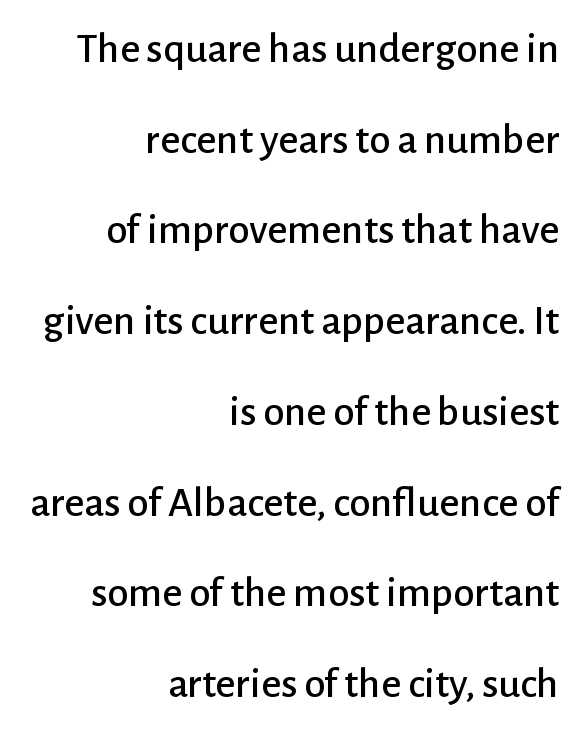
The image shows 43 px sans-serif type, upright; set right-aligned, loose line spacing (2.11x), normal letter spacing, not underlined; low stroke contrast and a medium x-height.
